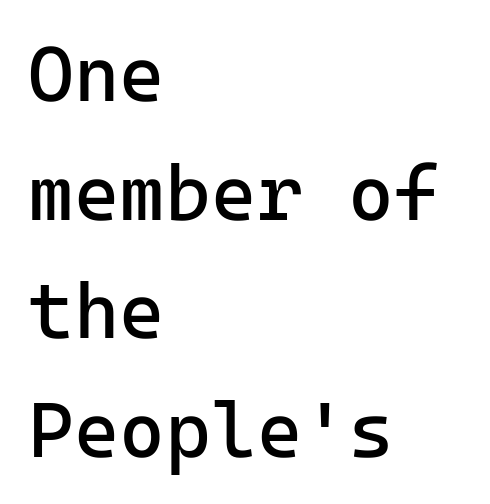
The image shows 78 px regular-weight sans-serif type, upright; set left-aligned, normal line spacing (1.52x), normal letter spacing, not underlined; low stroke contrast and a medium x-height.
